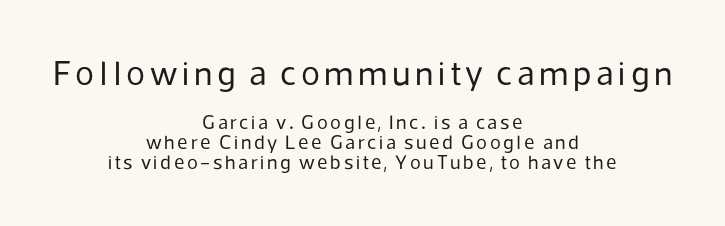
Underline: absent. Reading top to bottom, the characters get smaller at the block break. Where is the straight margin? There isn't one; the lines are centered. A sans-serif font was chosen for this passage. The letters look calm and open, with moderate or lighter stems.
